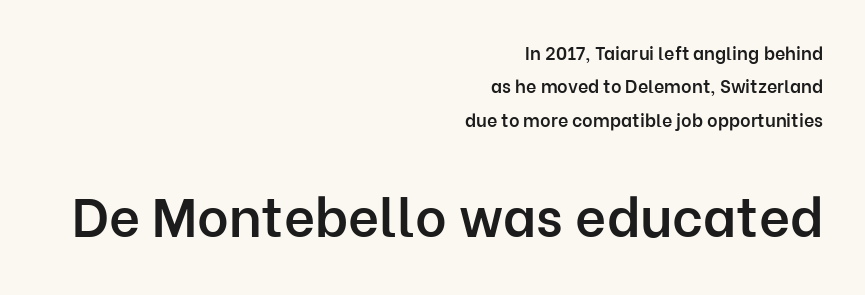
The image shows 54 px semibold sans-serif type, upright; set right-aligned, line spacing 1.85x, normal letter spacing, not underlined; the second (bottom) block is 3.0x larger; low stroke contrast and a medium x-height.
